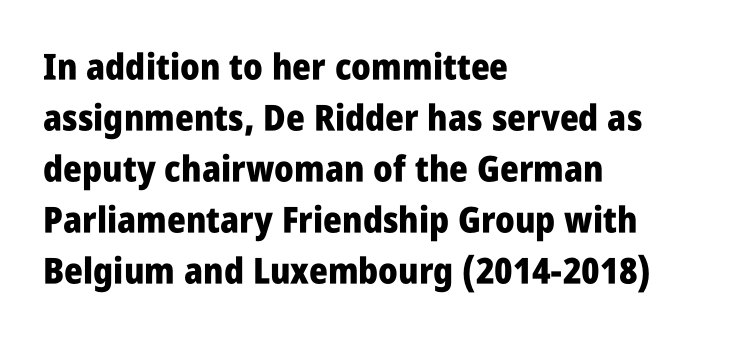
The image shows 36 px heavy, condensed sans-serif type, upright; set left-aligned, normal line spacing (1.42x), normal letter spacing, not underlined; low stroke contrast and a large x-height.
